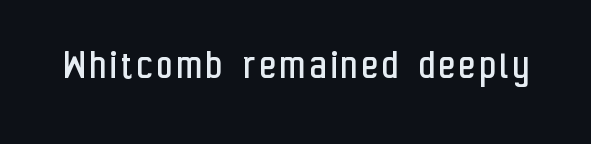
{"serif": "no", "italic": "no", "bold": "no", "weight": "regular", "width": "condensed", "stroke_contrast": "low", "x_height": "medium", "monospaced": "no", "underline": "no", "glyph_px": 43}
